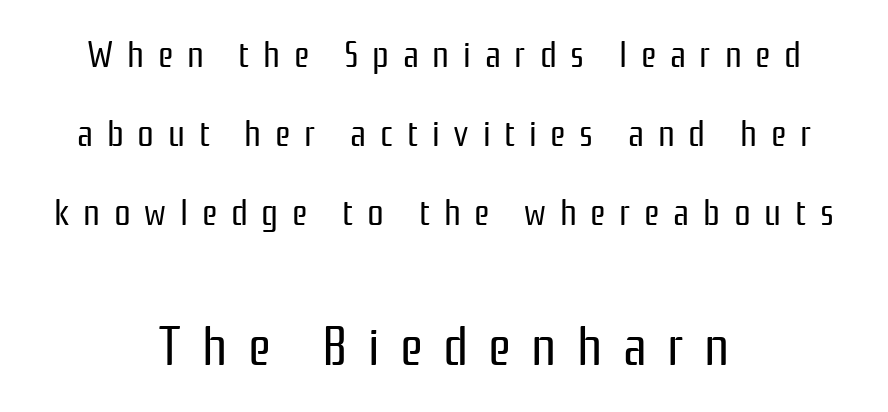
Q: Is the text bold? A: No.
Q: Is the text italic (slanted)? A: No, it is upright.
Q: Is the typeface a serif or a sans-serif typeface? A: Sans-serif.
Q: Is the text underlined? A: No.
Q: How is the paragraph aligned? A: Centered.
Q: Is the spacing between letters normal or unusually wide? A: Unusually wide.
Q: Is the spacing between lines tight, normal or loose? A: Loose.
Q: Which block of text is set in a larger size, the first (top) or the second (bottom)? A: The second (bottom) one.
Q: Width (condensed, normal, or wide)? A: Condensed.
Q: Stroke contrast? A: Low.
Q: x-height? A: Medium.
Q: Monospaced? A: No.
